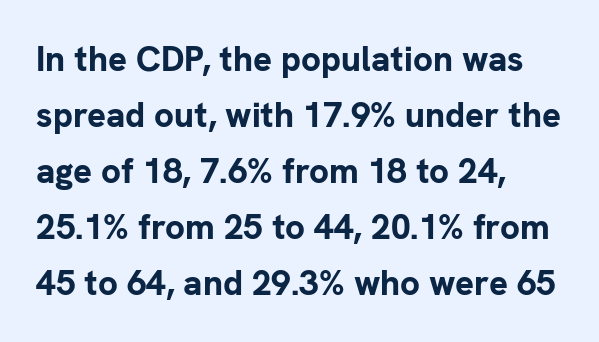
The image shows 35 px bold sans-serif type, upright; set left-aligned, normal line spacing (1.6x), normal letter spacing, not underlined; low stroke contrast and a medium x-height.
